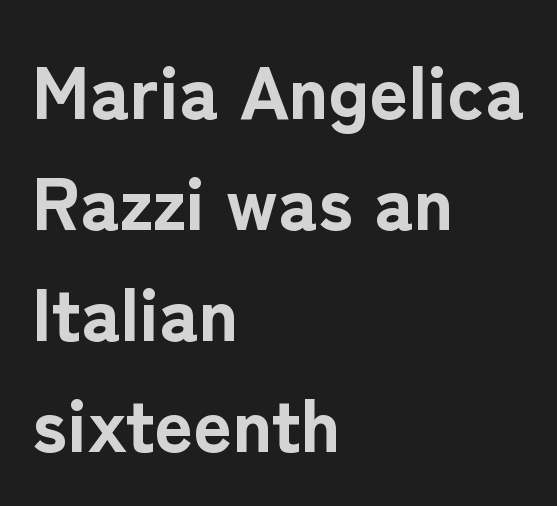
{"serif": "no", "italic": "no", "bold": "yes", "weight": "bold", "width": "normal", "stroke_contrast": "low", "x_height": "medium", "monospaced": "no", "underline": "no", "align": "left", "line_spacing": "normal", "line_spacing_ratio": 1.48, "letter_spacing": "normal", "letter_spacing_em": 0.0, "glyph_px": 75}
